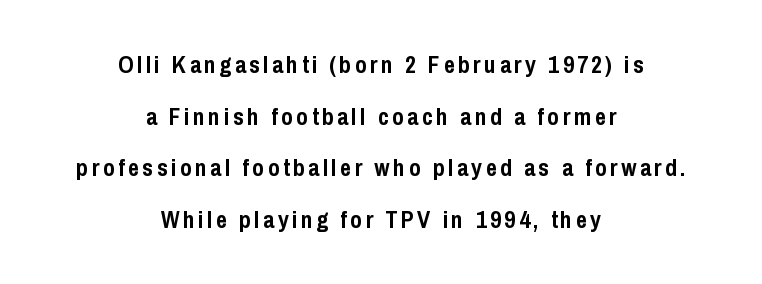
The image shows 24 px bold type, upright; set centered, loose line spacing (2.15x), not underlined.
